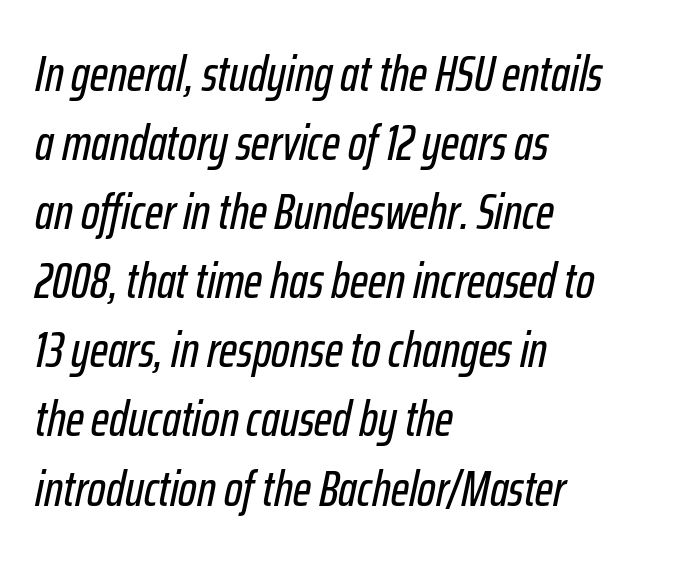
Q: Is the text italic (slanted)? A: Yes, it leans right by about 12 degrees.
Q: Is the text underlined? A: No.
Q: How is the paragraph aligned? A: Left-aligned.
Q: Is the spacing between letters normal or unusually wide? A: Normal.
Q: Is the spacing between lines tight, normal or loose? A: Normal.
Q: Width (condensed, normal, or wide)? A: Condensed.
Q: Stroke contrast? A: Low.
Q: x-height? A: Medium.
Q: Monospaced? A: No.
